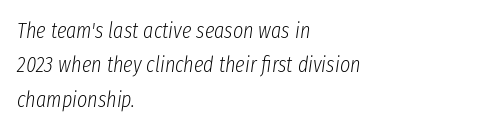
Quick note: underline off. If you measured baseline to baseline, you'd find a middling distance. The letters look calm and open, with moderate or lighter stems. The lettering tilts uniformly, giving the passage an italic look. Compared with a centered layout, this one pins lines to the left instead. Nothing unusual about the tracking: characters are spaced as the font intends.
